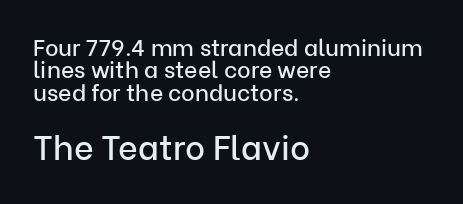
Every character sits straight up, as roman type does. Short and long lines alike share a common starting point at left. Underline: absent. The space between consecutive lines is stingy. You could not count columns in this text — the font is proportionally spaced. The rendering shows plain stroke endings on the letterforms — a sans-serif design.
